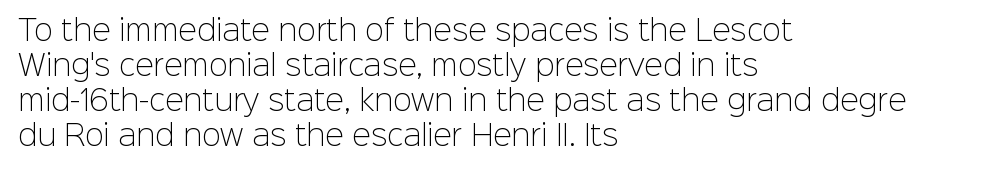
The vertical gap from one line to the next is medium. Each line starts at the same left margin while the right side varies. Anything drawn beneath the words? Only blank space. Look at the bottom of the vertical strokes: they stop flat, with no serifs. The letters stand upright; this is a roman face. Bold? No — there's no thickening of the strokes.
